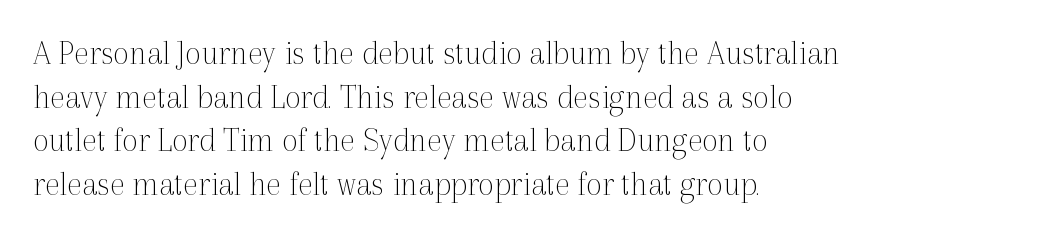
Weight: not bold — regular or lighter. Type style note: has serifs. Evenly set lines give the paragraph a standard silhouette. The letterforms sit shoulder to shoulder at normal distance.
